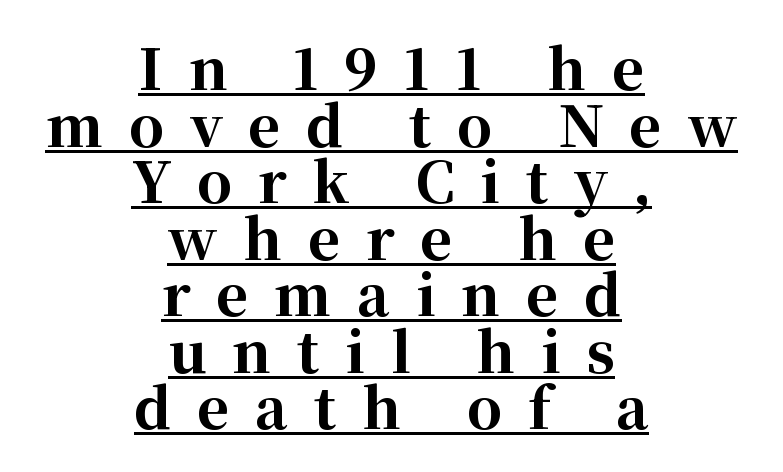
The image shows 56 px bold serif type, upright; set centered, tight line spacing (1.01x), unusually wide letter spacing (+0.46 em), underlined; high stroke contrast and a medium x-height.
